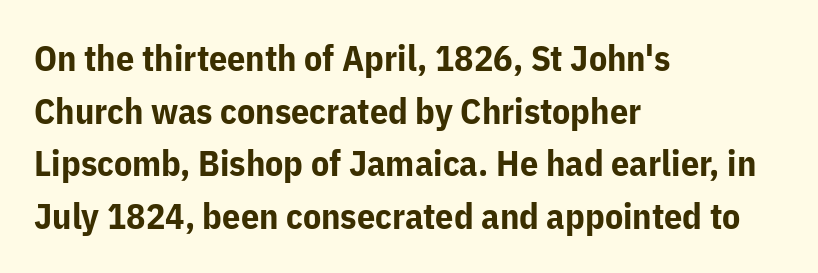
Evenly set lines give the paragraph a standard silhouette. Note: no serifs on the glyphs. The axis of the letterforms is exactly vertical. The typesetter chose a ragged-right arrangement here. Descenders hang freely into open space. A full-strength bold gives these letters their thick strokes.
